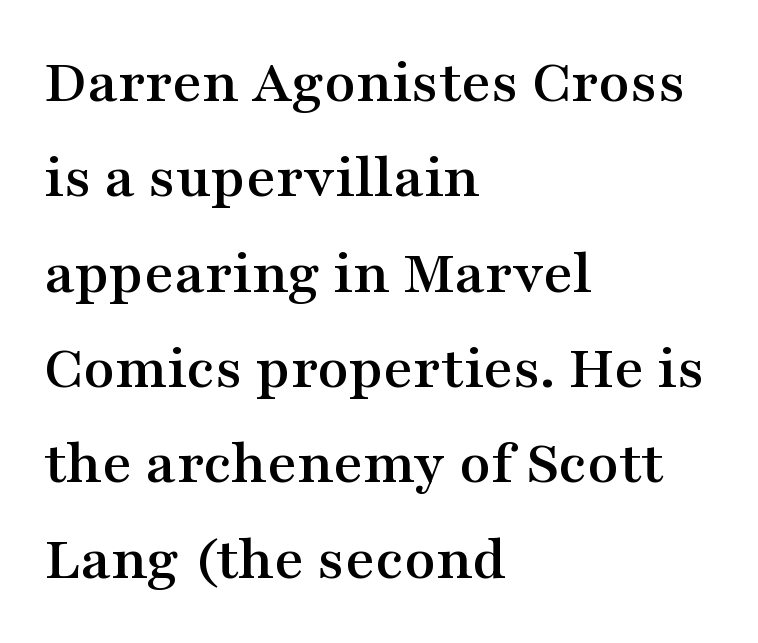
Honestly, the row spacing looks completely unremarkable. Little horizontal feet cap the strokes, marking this as serif type. The axis of the letterforms is exactly vertical. A classic flush-left, rag-right setting is used for this passage.
